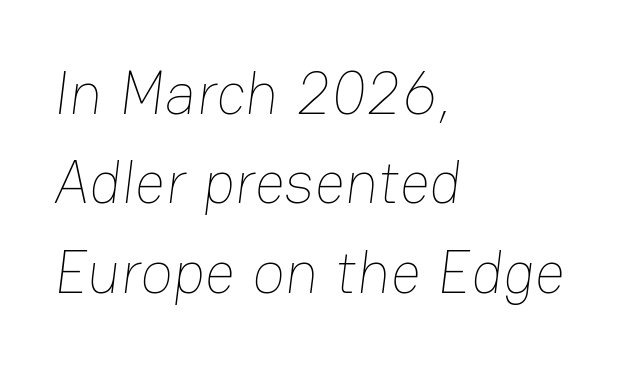
Q: Is the text bold? A: No.
Q: Is the text underlined? A: No.
Q: How is the paragraph aligned? A: Left-aligned.
Q: Is the spacing between letters normal or unusually wide? A: Normal.
Q: Is the spacing between lines tight, normal or loose? A: Normal.
Q: Width (condensed, normal, or wide)? A: Normal.
Q: Stroke contrast? A: Low.
Q: x-height? A: Medium.
Q: Monospaced? A: No.
